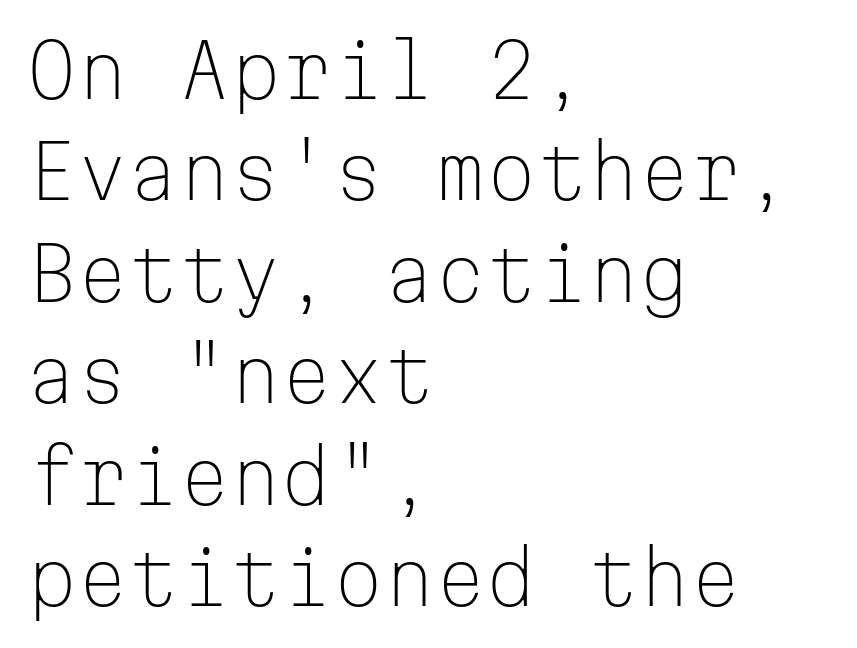
To sum up the face: it is a sans, with no serifs. This rendering features lettering with no underline. Nothing unusual about the tracking: characters are spaced as the font intends. If you drew a ruler down the left edge, every line would touch it.
